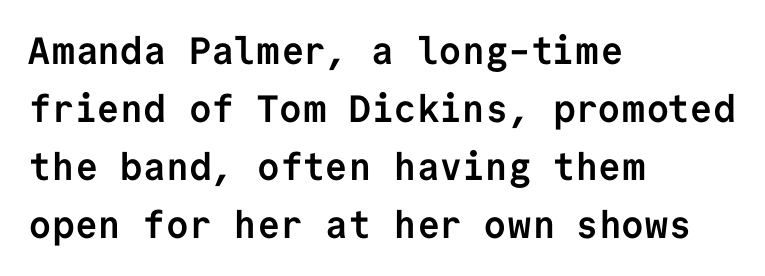
{"serif": "no", "italic": "no", "bold": "yes", "weight": "semibold", "width": "normal", "stroke_contrast": "low", "x_height": "medium", "monospaced": "yes", "underline": "no", "align": "left", "line_spacing": "normal", "line_spacing_ratio": 1.53, "letter_spacing": "normal", "letter_spacing_em": 0.0, "glyph_px": 38}
